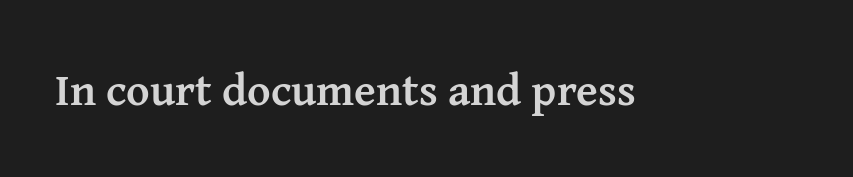
Q: Is the text bold? A: Yes.
Q: Is the text italic (slanted)? A: No, it is upright.
Q: Is the typeface a serif or a sans-serif typeface? A: Serif.
Q: Is the text underlined? A: No.
Q: Is the spacing between letters normal or unusually wide? A: Normal.
Q: Width (condensed, normal, or wide)? A: Normal.
Q: Stroke contrast? A: Medium.
Q: x-height? A: Medium.
Q: Monospaced? A: No.
